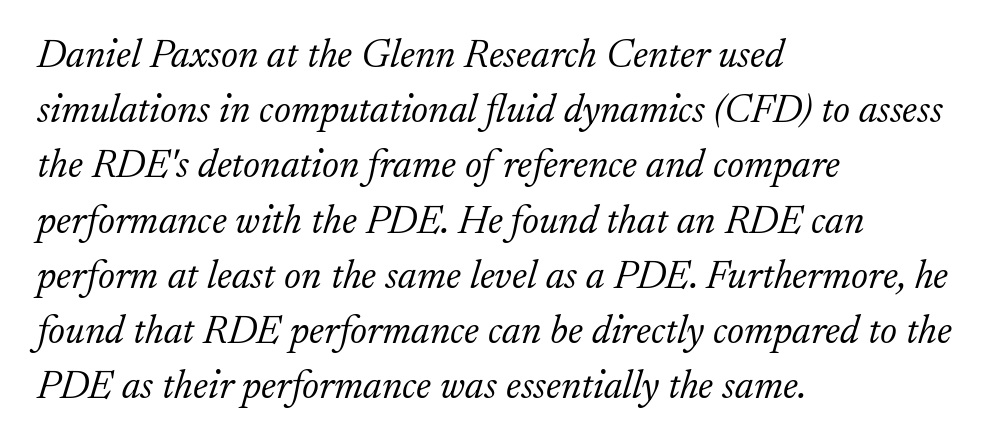
The rendering applies a slant to the glyphs. Looks like regular typesetting: each glyph gets only the width it needs. Horizontal bands of white between lines are of average thickness. Inter-character spacing is left at the font's built-in metrics.
